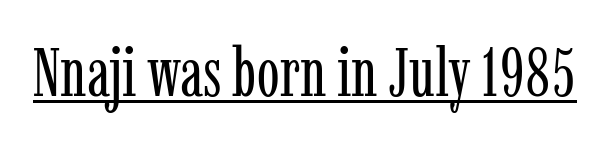
The image shows 68 px regular-weight, condensed serif type, upright; set normal letter spacing, underlined; low stroke contrast and a medium x-height.
